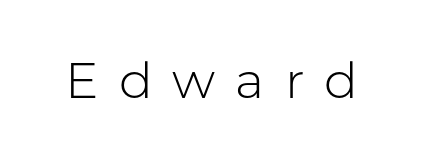
{"serif": "no", "italic": "no", "bold": "no", "weight": "light", "width": "normal", "stroke_contrast": "low", "x_height": "medium", "monospaced": "no", "underline": "no", "letter_spacing": "wide", "letter_spacing_em": 0.4, "glyph_px": 50}
